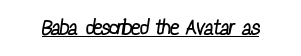
Notice how a bar underscores the lettering throughout. Weight: in the light-to-regular range. The tracking reads as untouched default to a designer's eye.
